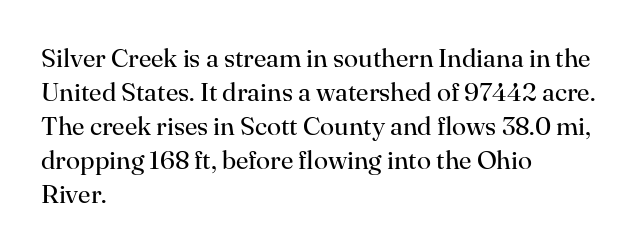
Descenders are the only things crossing below the line. All the whitespace from short lines collects on the right. Characters remain perfectly vertical along every line. The letters sit at their default tracking, neither squeezed nor spread.
